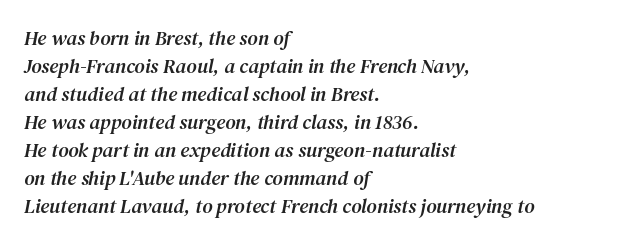
{"italic": "yes", "lean": "right", "slant_degrees": 12, "underline": "no", "align": "left", "line_spacing": "normal", "line_spacing_ratio": 1.4, "letter_spacing": "normal", "letter_spacing_em": 0.0, "glyph_px": 20}
